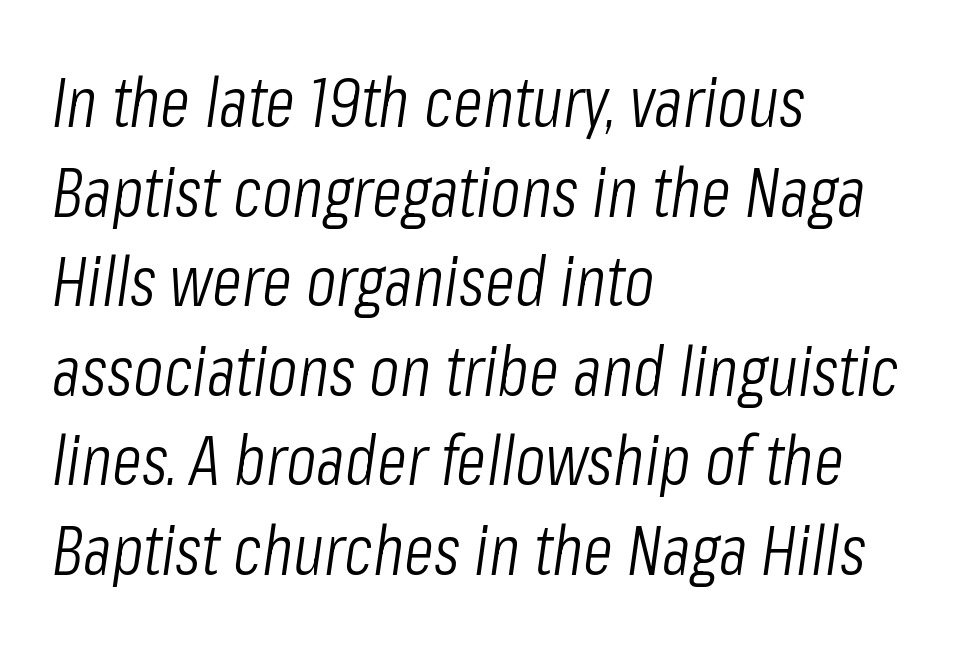
Q: Is the text bold? A: No.
Q: Is the text italic (slanted)? A: Yes, it leans right by about 8 degrees.
Q: Is the text underlined? A: No.
Q: How is the paragraph aligned? A: Left-aligned.
Q: Is the spacing between letters normal or unusually wide? A: Normal.
Q: Is the spacing between lines tight, normal or loose? A: Normal.
Q: Width (condensed, normal, or wide)? A: Condensed.
Q: Stroke contrast? A: Low.
Q: x-height? A: Medium.
Q: Monospaced? A: No.
